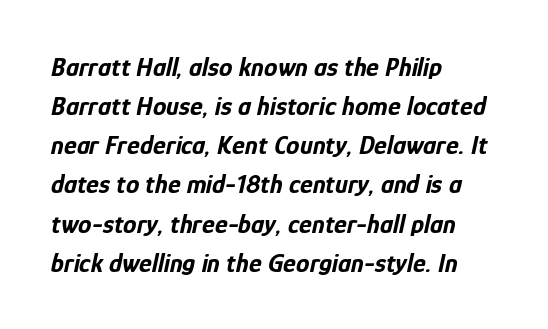
The image shows 27 px bold type, italic (leaning right); set left-aligned, normal line spacing (1.45x), normal letter spacing, not underlined.
